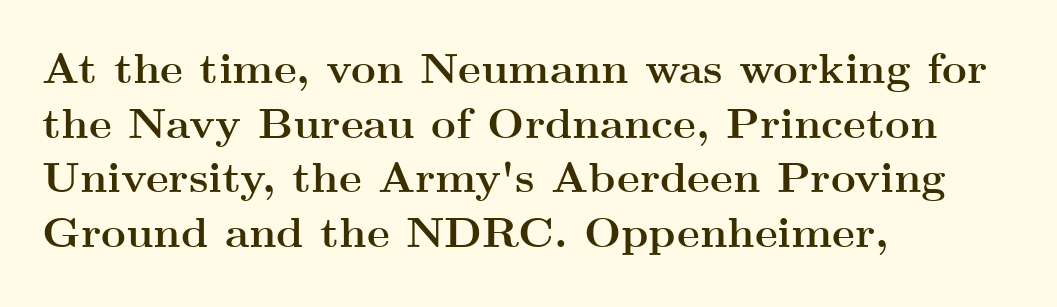
{"serif": "yes", "italic": "no", "bold": "yes", "weight": "semibold", "width": "wide", "stroke_contrast": "medium", "x_height": "small", "monospaced": "no", "underline": "no", "align": "left", "line_spacing": "normal", "line_spacing_ratio": 1.27, "letter_spacing": "normal", "letter_spacing_em": 0.0, "glyph_px": 43}
